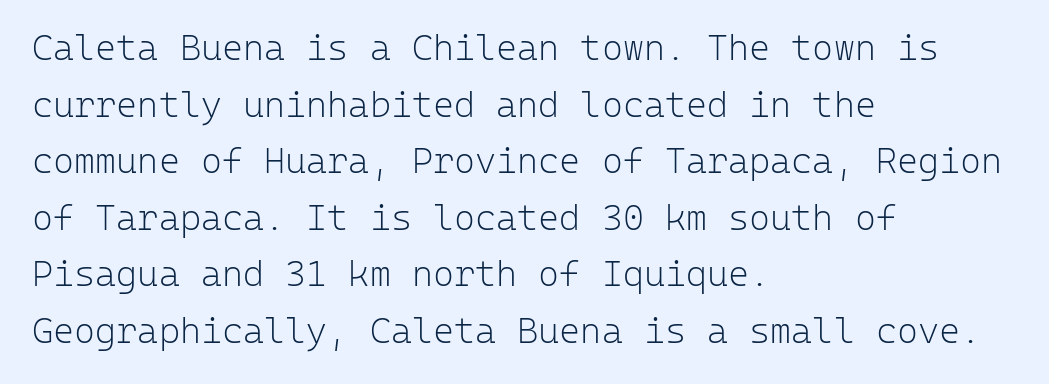
The image shows 36 px light sans-serif type, upright, monospaced; set left-aligned, normal line spacing (1.57x), normal letter spacing, not underlined; low stroke contrast and a medium x-height.
